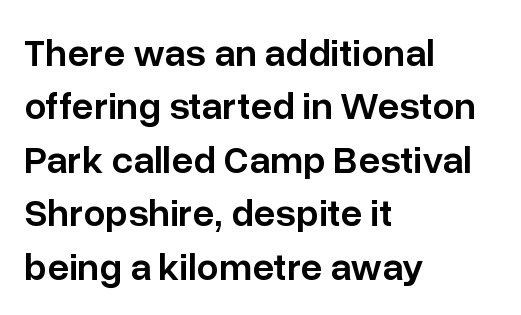
Q: Is the text bold? A: Semi-bold.
Q: Is the text italic (slanted)? A: No, it is upright.
Q: Is the typeface a serif or a sans-serif typeface? A: Sans-serif.
Q: Is the text underlined? A: No.
Q: How is the paragraph aligned? A: Left-aligned.
Q: Is the spacing between letters normal or unusually wide? A: Normal.
Q: Is the spacing between lines tight, normal or loose? A: Normal.
Q: Width (condensed, normal, or wide)? A: Normal.
Q: Stroke contrast? A: Low.
Q: x-height? A: Medium.
Q: Monospaced? A: No.
